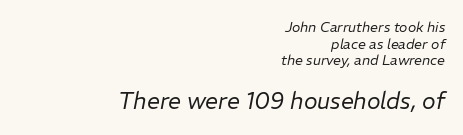
The image shows 23 px text type, italic (leaning right); set right-aligned, line spacing 1.19x, normal letter spacing, not underlined; the second (bottom) block is 1.64x larger.
